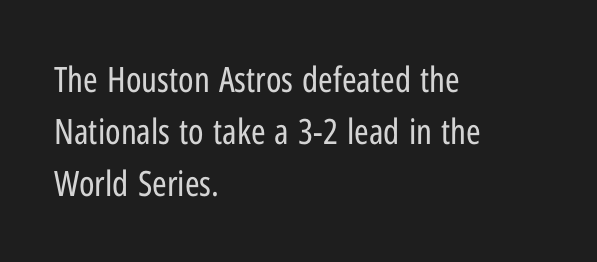
Q: Is the text bold? A: No.
Q: Is the text italic (slanted)? A: No, it is upright.
Q: Is the typeface a serif or a sans-serif typeface? A: Sans-serif.
Q: Is the text underlined? A: No.
Q: How is the paragraph aligned? A: Left-aligned.
Q: Is the spacing between letters normal or unusually wide? A: Normal.
Q: Is the spacing between lines tight, normal or loose? A: Normal.
Q: Width (condensed, normal, or wide)? A: Condensed.
Q: Stroke contrast? A: Low.
Q: x-height? A: Medium.
Q: Monospaced? A: No.
